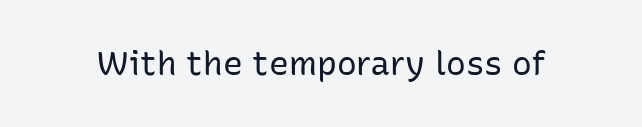
Q: Is the text bold? A: No.
Q: Is the text italic (slanted)? A: No, it is upright.
Q: Is the typeface a serif or a sans-serif typeface? A: Sans-serif.
Q: Is the text underlined? A: No.
Q: Is the spacing between letters normal or unusually wide? A: Normal.
Q: Width (condensed, normal, or wide)? A: Normal.
Q: Stroke contrast? A: Low.
Q: x-height? A: Medium.
Q: Monospaced? A: No.
